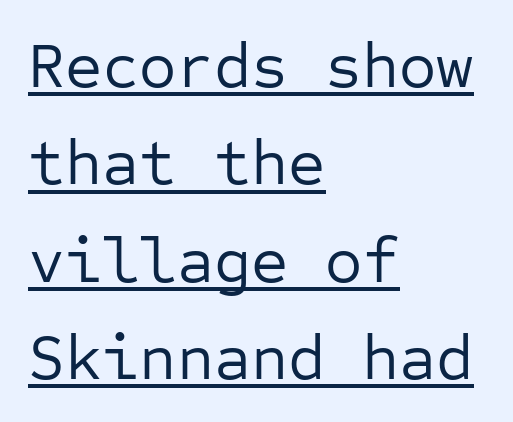
Q: Is the text bold? A: No.
Q: Is the text italic (slanted)? A: No, it is upright.
Q: Is the typeface a serif or a sans-serif typeface? A: Sans-serif.
Q: Is the text underlined? A: Yes.
Q: How is the paragraph aligned? A: Left-aligned.
Q: Is the spacing between letters normal or unusually wide? A: Normal.
Q: Is the spacing between lines tight, normal or loose? A: Normal.
Q: Width (condensed, normal, or wide)? A: Normal.
Q: Stroke contrast? A: Low.
Q: x-height? A: Medium.
Q: Monospaced? A: Yes.
